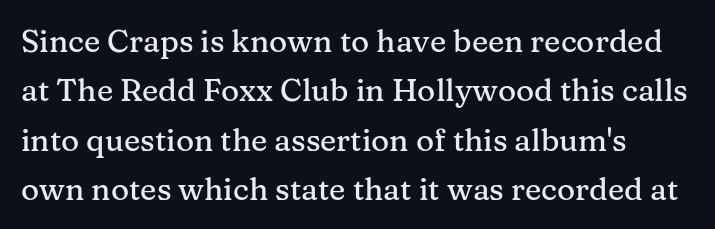
Q: Is the text italic (slanted)? A: No, it is upright.
Q: Is the typeface a serif or a sans-serif typeface? A: Serif.
Q: Is the text underlined? A: No.
Q: How is the paragraph aligned? A: Left-aligned.
Q: Is the spacing between letters normal or unusually wide? A: Normal.
Q: Is the spacing between lines tight, normal or loose? A: Normal.
Q: Width (condensed, normal, or wide)? A: Normal.
Q: Stroke contrast? A: Medium.
Q: x-height? A: Medium.
Q: Monospaced? A: No.
